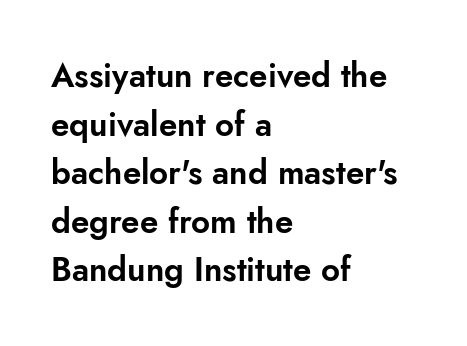
The image shows 33 px sans-serif type, upright; set left-aligned, normal line spacing (1.47x), normal letter spacing, not underlined; low stroke contrast and a small x-height.
